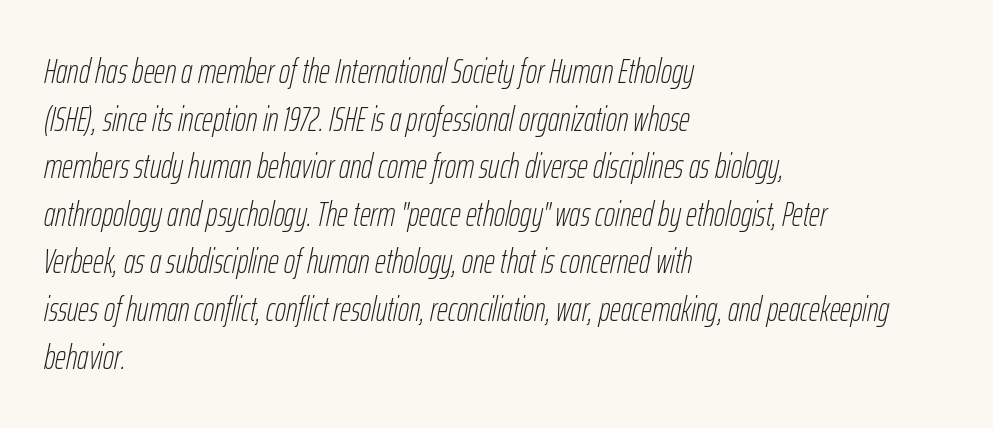
{"italic": "yes", "lean": "right", "slant_degrees": 12, "bold": "no", "weight": "thin", "width": "condensed", "stroke_contrast": "low", "x_height": "medium", "monospaced": "no", "underline": "no", "align": "left", "line_spacing": "normal", "line_spacing_ratio": 1.4, "letter_spacing": "normal", "letter_spacing_em": 0.0, "glyph_px": 34}
